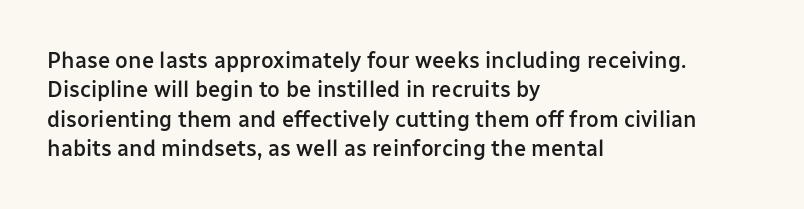
Unmarked baselines from the first word to the last. Does the copy run flush right? No — it runs flush left. Every stem runs plumb, perpendicular to the baseline. Each glyph is drawn with semibold strokes, heavier than normal yet not fully bold. The rendering keeps characters at their native spacing.
